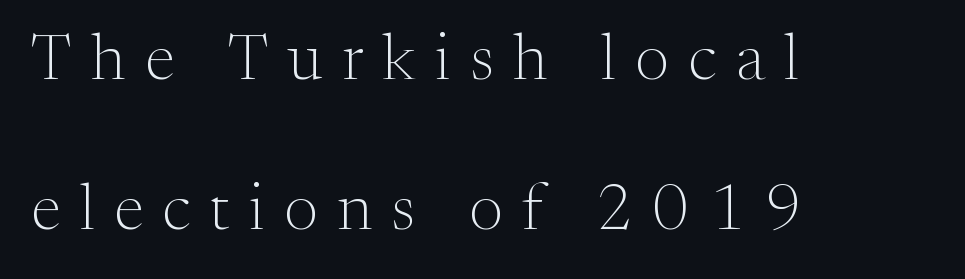
A typesetter would call this proportional, since set widths differ per character. One glance says open: line gaps are wider than usual. The font is comparable to plain body text, perhaps lighter. Every character sits straight up, as roman type does. Old-style or modern, the face here clearly has serifs.
